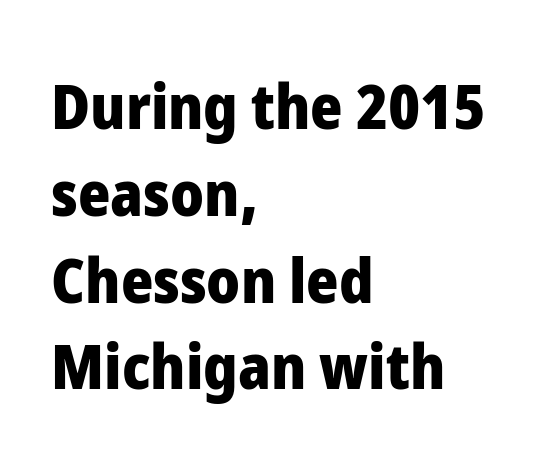
The image shows 62 px heavy sans-serif type, upright; set left-aligned, normal line spacing (1.4x), normal letter spacing, not underlined; low stroke contrast and a medium x-height.
